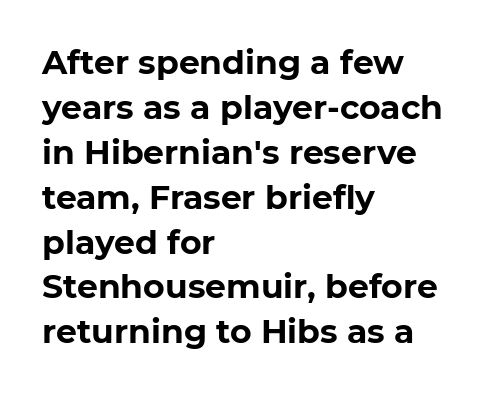
Q: Is the text bold? A: Yes.
Q: Is the text italic (slanted)? A: No, it is upright.
Q: Is the typeface a serif or a sans-serif typeface? A: Sans-serif.
Q: Is the text underlined? A: No.
Q: How is the paragraph aligned? A: Left-aligned.
Q: Is the spacing between letters normal or unusually wide? A: Normal.
Q: Is the spacing between lines tight, normal or loose? A: Normal.
Q: Width (condensed, normal, or wide)? A: Normal.
Q: Stroke contrast? A: Low.
Q: x-height? A: Medium.
Q: Monospaced? A: No.
